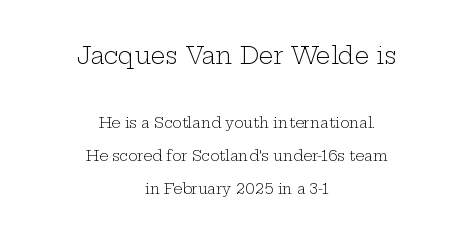
The image shows 23 px text type, upright; set centered, loose line spacing (2.36x), normal letter spacing, not underlined; the first (top) block is 1.64x larger.
